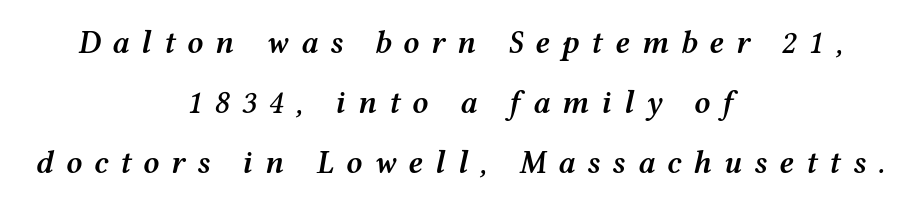
{"italic": "yes", "lean": "right", "slant_degrees": 12, "bold": "semi", "weight": "semibold", "width": "wide", "stroke_contrast": "medium", "x_height": "medium", "monospaced": "no", "underline": "no", "align": "center", "line_spacing_ratio": 1.87, "letter_spacing": "wide", "letter_spacing_em": 0.37, "glyph_px": 32}
